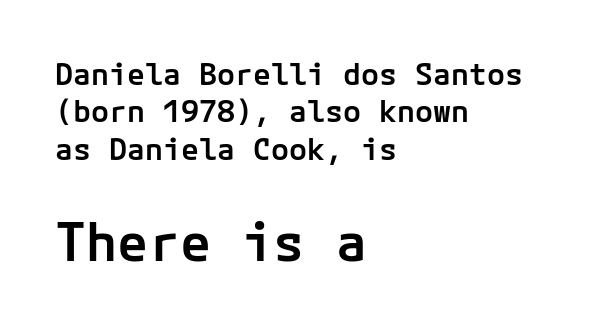
Q: Is the text bold? A: Semi-bold.
Q: Is the text italic (slanted)? A: No, it is upright.
Q: Is the typeface a serif or a sans-serif typeface? A: Sans-serif.
Q: Is the text underlined? A: No.
Q: How is the paragraph aligned? A: Left-aligned.
Q: Is the spacing between letters normal or unusually wide? A: Normal.
Q: Is the spacing between lines tight, normal or loose? A: Normal.
Q: Which block of text is set in a larger size, the first (top) or the second (bottom)? A: The second (bottom) one.
Q: Width (condensed, normal, or wide)? A: Normal.
Q: Stroke contrast? A: Low.
Q: x-height? A: Medium.
